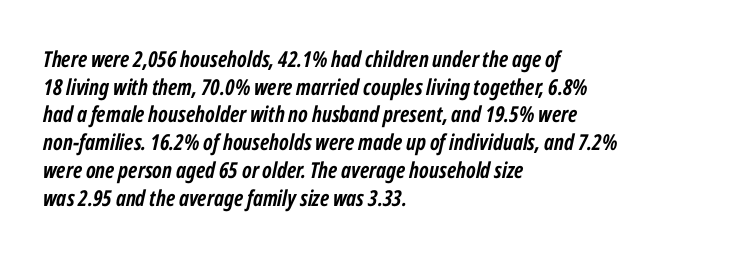
Q: Is the text bold? A: Yes.
Q: Is the text italic (slanted)? A: Yes, it leans right by about 12 degrees.
Q: Is the text underlined? A: No.
Q: How is the paragraph aligned? A: Left-aligned.
Q: Is the spacing between letters normal or unusually wide? A: Normal.
Q: Is the spacing between lines tight, normal or loose? A: Normal.
